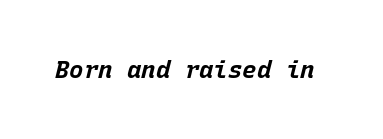
The zone under the glyphs is completely vacant. The font is running at its bold setting. Standard letterfit; no display-style spreading of the glyphs. Rendered with sloped, italic letterforms.
